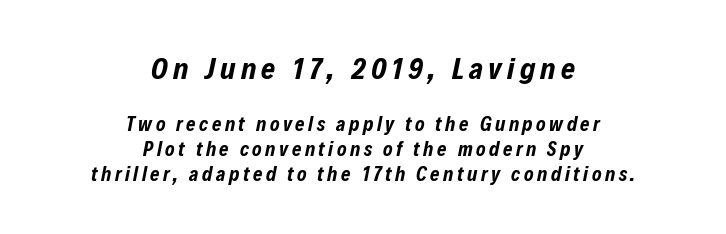
{"italic": "yes", "lean": "right", "slant_degrees": 12, "bold": "yes", "weight": "bold", "width": "condensed", "stroke_contrast": "low", "x_height": "medium", "monospaced": "no", "underline": "no", "align": "center", "line_spacing": "normal", "line_spacing_ratio": 1.26, "larger_block": "first", "size_ratio": 1.5, "glyph_px": 30}
